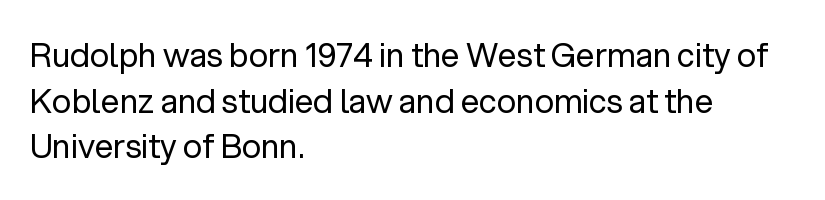
Q: Is the text bold? A: No.
Q: Is the text italic (slanted)? A: No, it is upright.
Q: Is the typeface a serif or a sans-serif typeface? A: Sans-serif.
Q: Is the text underlined? A: No.
Q: How is the paragraph aligned? A: Left-aligned.
Q: Is the spacing between letters normal or unusually wide? A: Normal.
Q: Is the spacing between lines tight, normal or loose? A: Normal.
Q: Width (condensed, normal, or wide)? A: Normal.
Q: Stroke contrast? A: Low.
Q: x-height? A: Medium.
Q: Monospaced? A: No.
